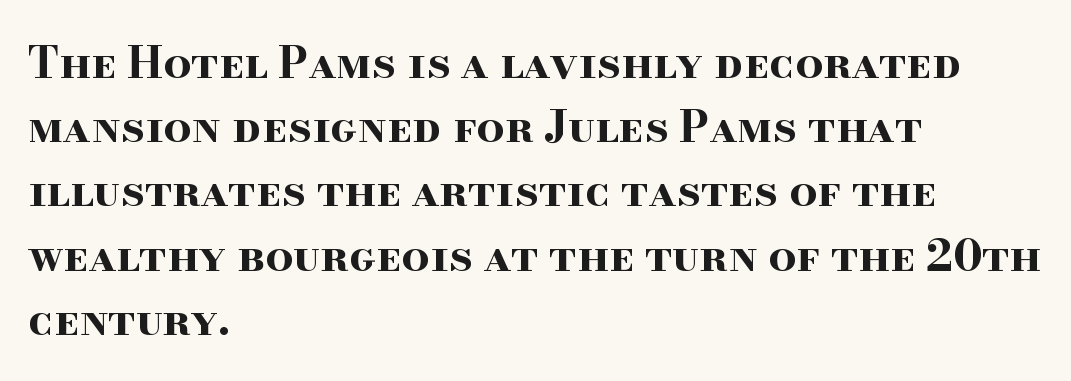
{"serif": "yes", "italic": "no", "bold": "yes", "weight": "bold", "width": "wide", "stroke_contrast": "high", "x_height": "small", "monospaced": "no", "underline": "no", "align": "left", "line_spacing": "normal", "line_spacing_ratio": 1.46, "letter_spacing": "normal", "letter_spacing_em": 0.0, "glyph_px": 44}
